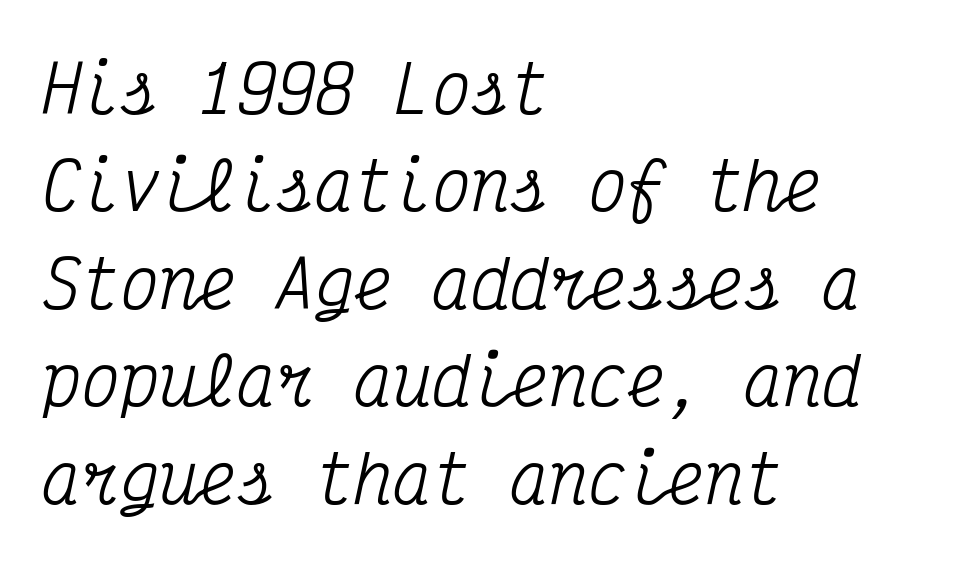
Each letter, wide or thin by design, is forced into the same width here. Short and long lines alike share a common starting point at left. Is the type slanted? Yes — the strokes lean at a clear angle. The rows are spaced the way most documents space them. Are there feet on the stems? There are — it's a serif.
